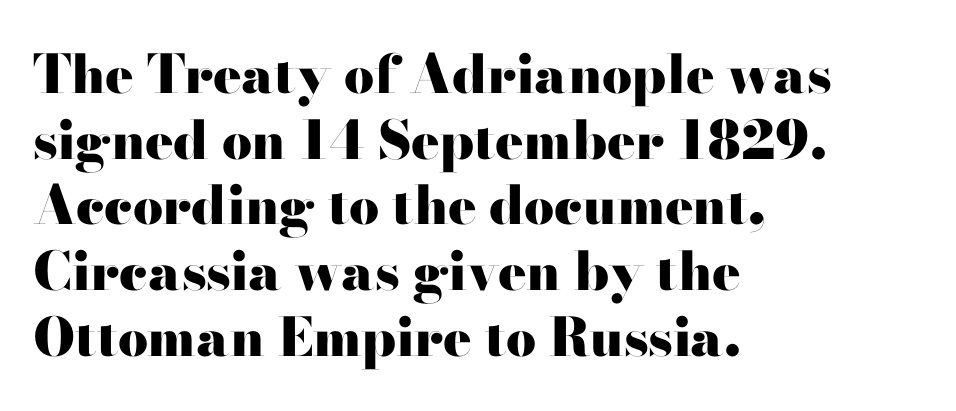
The paragraph shown leans on its left margin. Unlike a clean sans, this face finishes its strokes with serifs. The typesetting leans heavy: a genuine bold. Check the space under the baseline: it is left empty. Think of a printed novel: that variable character pitch is what you see here.
